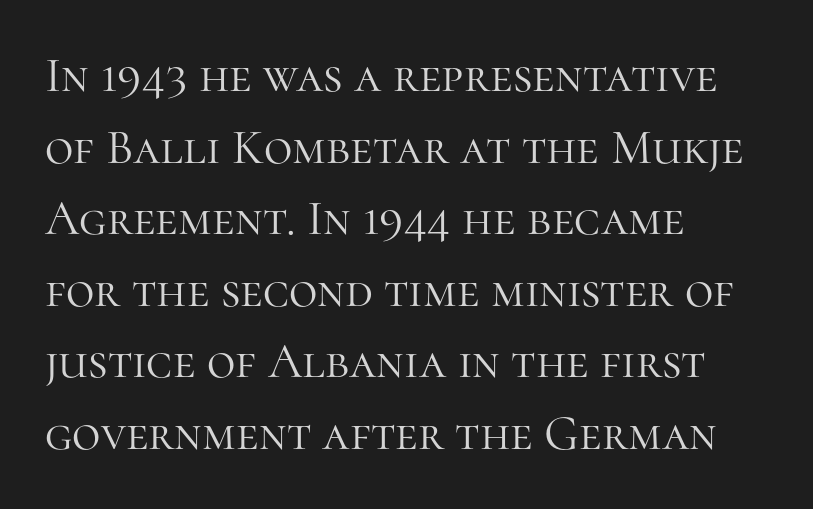
{"serif": "yes", "italic": "no", "bold": "no", "weight": "light", "width": "normal", "stroke_contrast": "high", "x_height": "medium", "monospaced": "no", "underline": "no", "align": "left", "line_spacing": "normal", "line_spacing_ratio": 1.46, "letter_spacing": "normal", "letter_spacing_em": 0.0, "glyph_px": 49}
